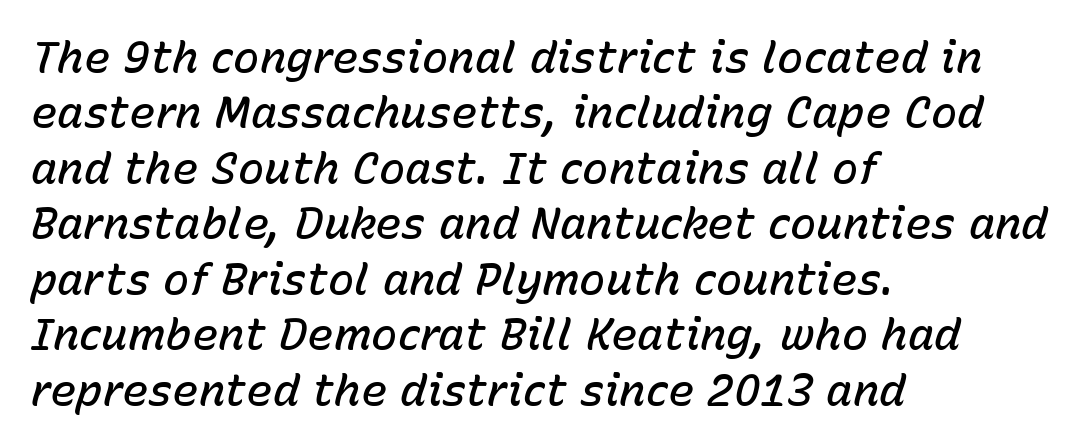
The image shows 44 px semibold type, italic (leaning right); set left-aligned, normal line spacing (1.26x), normal letter spacing, not underlined; low stroke contrast and a medium x-height.
